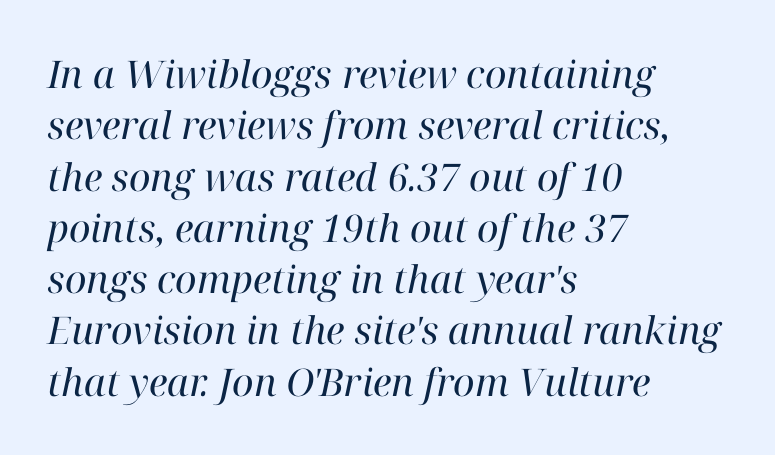
Q: Is the text bold? A: No.
Q: Is the text italic (slanted)? A: Yes, it leans right by about 12 degrees.
Q: Is the typeface a serif or a sans-serif typeface? A: Serif.
Q: Is the text underlined? A: No.
Q: How is the paragraph aligned? A: Left-aligned.
Q: Is the spacing between letters normal or unusually wide? A: Normal.
Q: Is the spacing between lines tight, normal or loose? A: Normal.
Q: Width (condensed, normal, or wide)? A: Normal.
Q: Stroke contrast? A: High.
Q: x-height? A: Medium.
Q: Monospaced? A: No.
